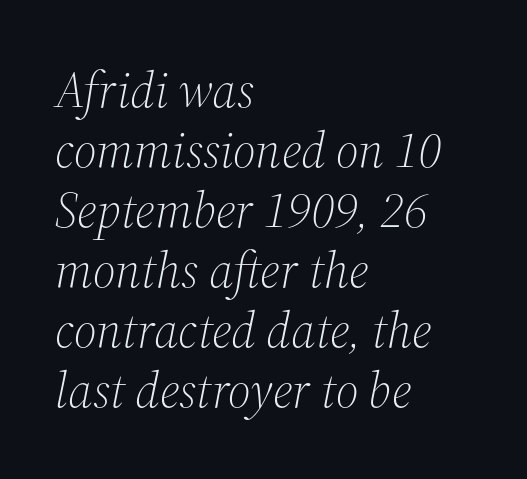
{"serif": "yes", "italic": "yes", "lean": "right", "slant_degrees": 12, "bold": "no", "weight": "light", "width": "normal", "stroke_contrast": "medium", "x_height": "medium", "monospaced": "no", "underline": "no", "align": "left", "line_spacing_ratio": 1.2, "letter_spacing": "normal", "letter_spacing_em": 0.0, "glyph_px": 50}
